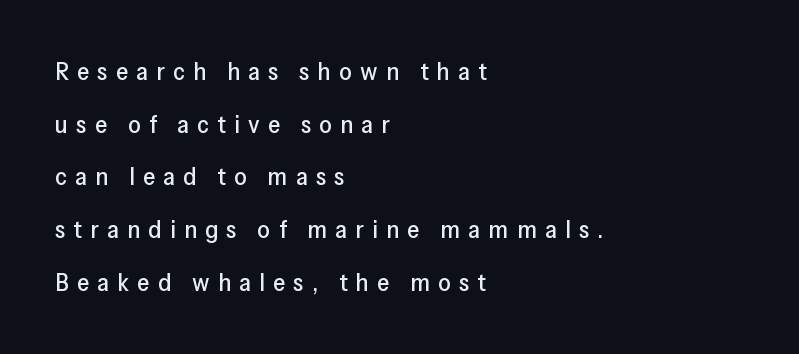
{"italic": "no", "underline": "no", "align": "left", "line_spacing": "loose", "line_spacing_ratio": 2.11, "letter_spacing": "wide", "letter_spacing_em": 0.33, "glyph_px": 25}
